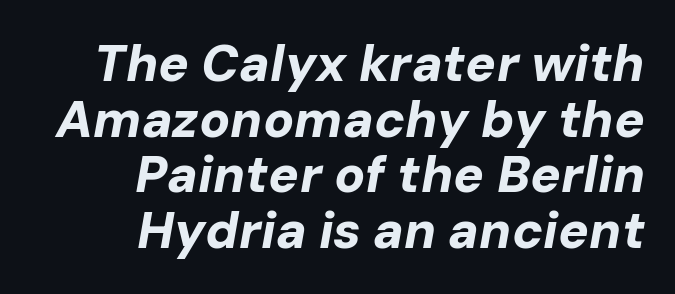
{"italic": "yes", "lean": "right", "slant_degrees": 10, "bold": "yes", "weight": "bold", "width": "normal", "stroke_contrast": "low", "x_height": "medium", "monospaced": "no", "underline": "no", "align": "right", "line_spacing": "tight", "line_spacing_ratio": 1.09, "letter_spacing": "normal", "letter_spacing_em": 0.0, "glyph_px": 51}
